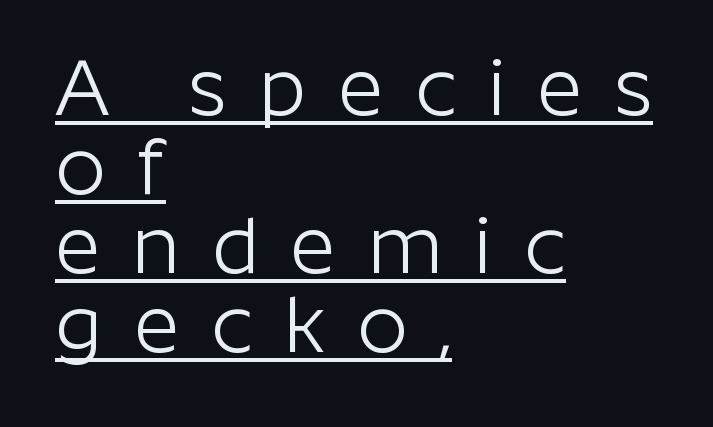
The image shows 79 px light sans-serif type, upright; set left-aligned, tight line spacing (1.0x), unusually wide letter spacing (+0.4 em), underlined; low stroke contrast and a medium x-height.
